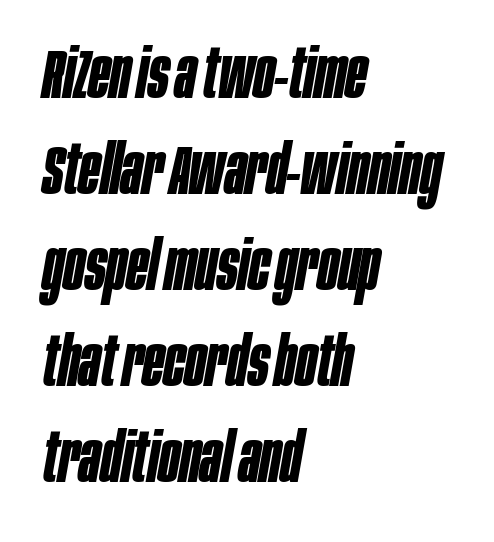
This is oblique type, the kind used for emphasis or titles. What's the leading like? Ordinary, nothing unusual. Letter spacing: default. The rendering anchors every line to the left-hand side. The specimen omits any rule beneath the text block's lines.
